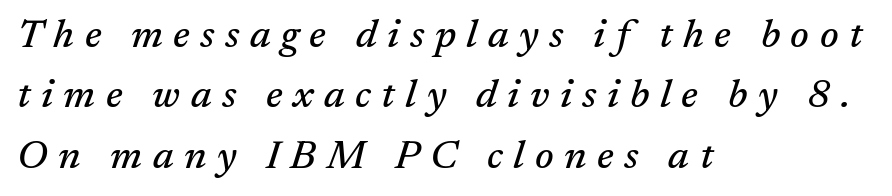
Note the varied advance widths — an 'i' is clearly narrower than an 'm'. A serif font was chosen for this passage. The line-height multiplier appears to be the usual default. Reading down the block, your eye returns to a fixed left position each line.
